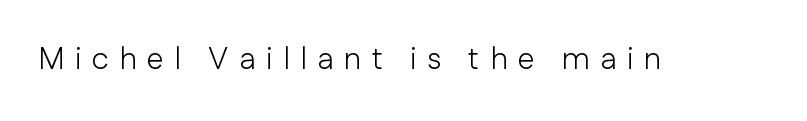
Q: Is the text bold? A: No.
Q: Is the text italic (slanted)? A: No, it is upright.
Q: Is the typeface a serif or a sans-serif typeface? A: Sans-serif.
Q: Is the text underlined? A: No.
Q: Is the spacing between letters normal or unusually wide? A: Unusually wide.
Q: Width (condensed, normal, or wide)? A: Normal.
Q: Stroke contrast? A: Low.
Q: x-height? A: Medium.
Q: Monospaced? A: No.
